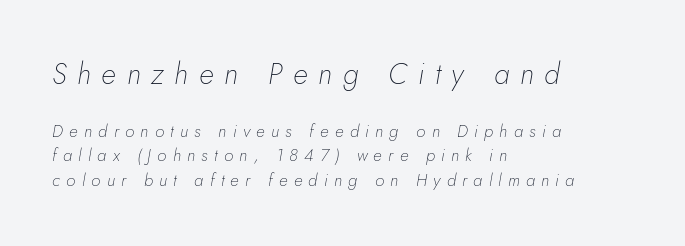
The image shows 29 px thin type, italic (leaning right); set left-aligned, normal line spacing (1.46x), unusually wide letter spacing (+0.37 em), not underlined; the first (top) block is 1.71x larger; low stroke contrast and a small x-height.
